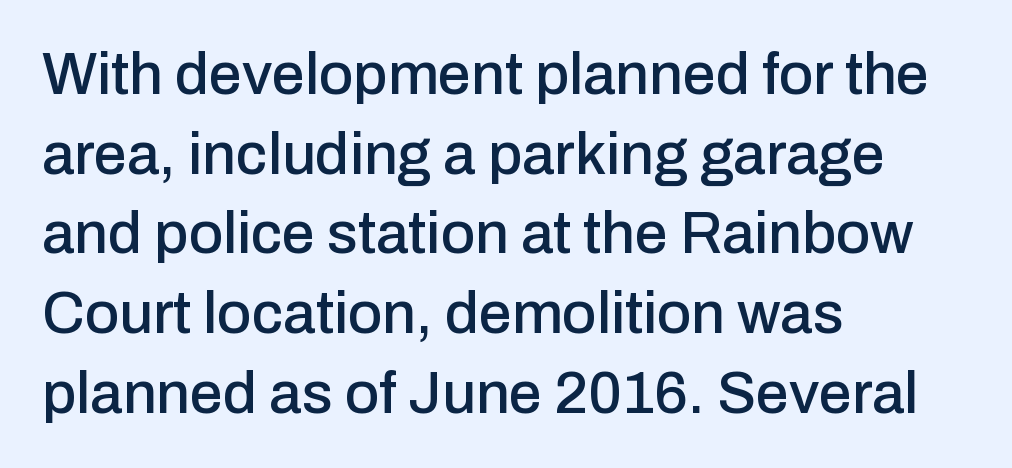
Regarding leading, the lines here are spaced in the standard way. The text was rendered using a sans face with plain stroke endings. No italicization has been applied; the sample stays upright. Look at the tracking — it's just the regular setting, nothing added.
